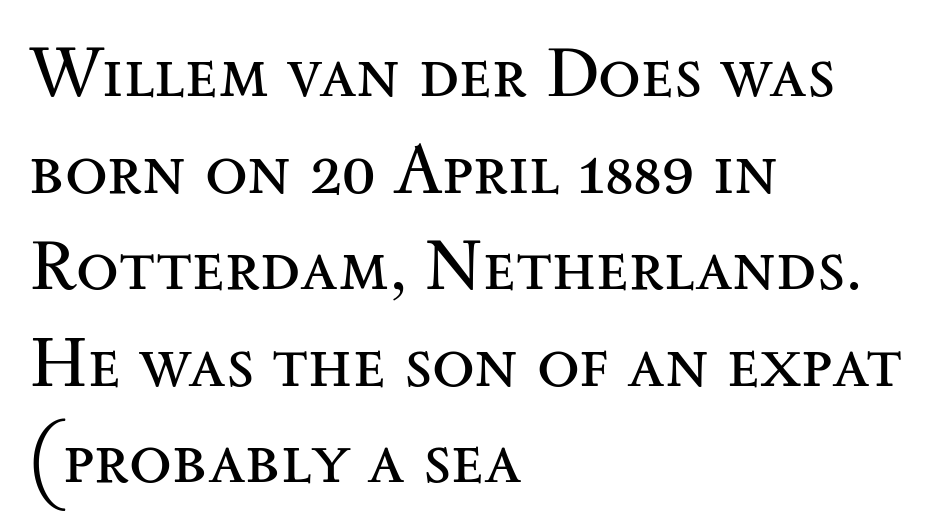
{"serif": "yes", "italic": "no", "bold": "no", "weight": "regular", "width": "wide", "stroke_contrast": "medium", "x_height": "small", "monospaced": "no", "underline": "no", "align": "left", "line_spacing": "normal", "line_spacing_ratio": 1.38, "letter_spacing": "normal", "letter_spacing_em": 0.0, "glyph_px": 70}
